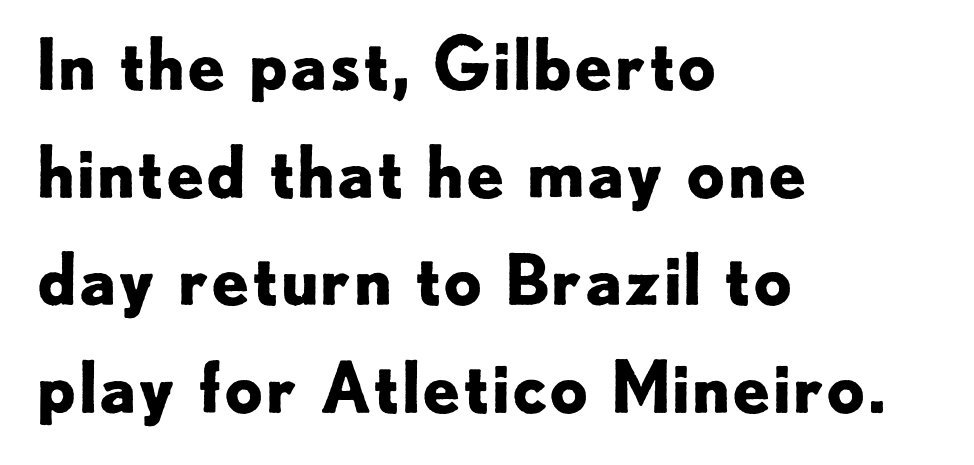
Each row of text sits above clean, open space. The type family on display is of the sans-serif kind. Every letter is thick-stroked: bold, no question. These lines sit exactly where default settings would place them. Italic: no, the glyphs are upright roman.
